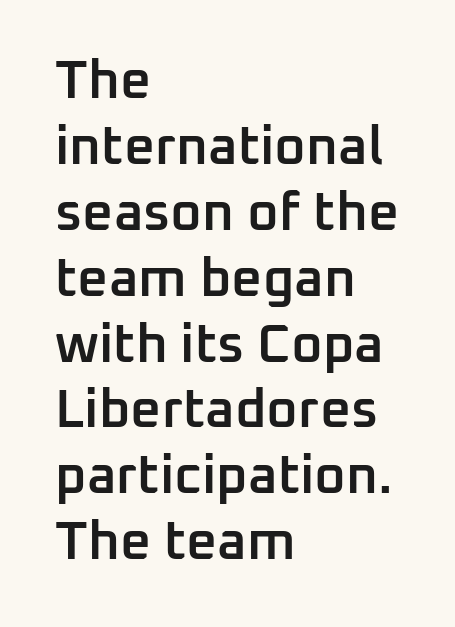
Q: Is the text bold? A: Semi-bold.
Q: Is the text italic (slanted)? A: No, it is upright.
Q: Is the typeface a serif or a sans-serif typeface? A: Sans-serif.
Q: Is the text underlined? A: No.
Q: How is the paragraph aligned? A: Left-aligned.
Q: Is the spacing between letters normal or unusually wide? A: Normal.
Q: Width (condensed, normal, or wide)? A: Normal.
Q: Stroke contrast? A: Low.
Q: x-height? A: Medium.
Q: Monospaced? A: No.
